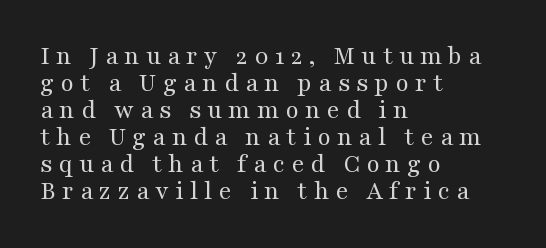
The image shows 27 px text type, upright; set left-aligned, tight line spacing (1.0x), unusually wide letter spacing (+0.23 em), not underlined.
